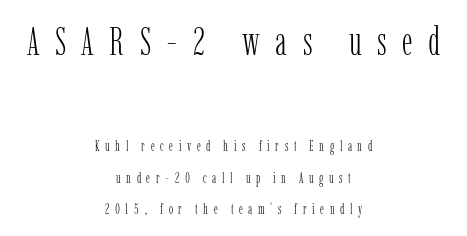
Unbolded letterforms with no extra heft. Neither beginnings nor endings align; midpoints do. Do the characters align in a grid? No, the font is proportional. Yep, those are serifs on the letters. The axis of the letterforms is exactly vertical.
